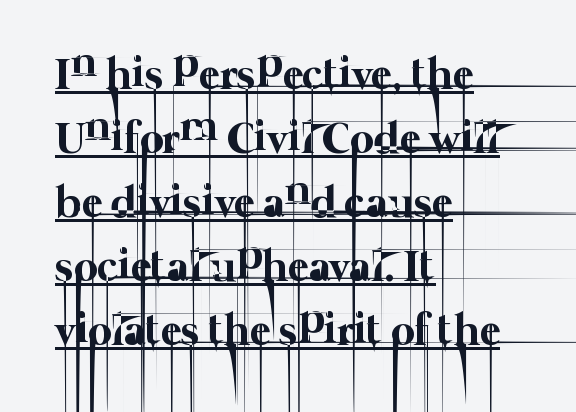
The image shows 45 px thin type; set left-aligned, normal line spacing (1.42x), normal letter spacing, underlined; low stroke contrast and a medium x-height.
